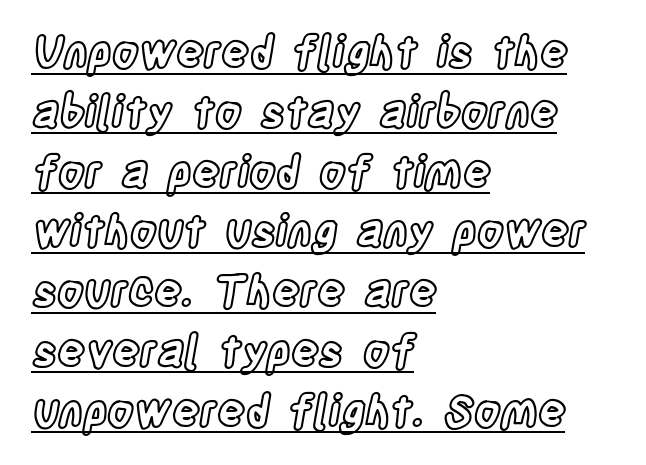
{"width": "condensed", "x_height": "large", "monospaced": "no", "underline": "yes", "align": "left", "line_spacing": "normal", "line_spacing_ratio": 1.39, "letter_spacing": "normal", "letter_spacing_em": 0.0, "glyph_px": 43}
